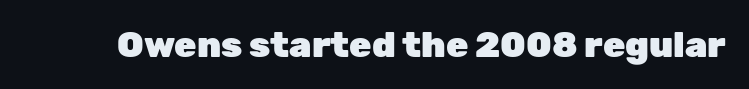
Q: Is the text bold? A: Yes.
Q: Is the text italic (slanted)? A: No, it is upright.
Q: Is the typeface a serif or a sans-serif typeface? A: Sans-serif.
Q: Is the text underlined? A: No.
Q: Is the spacing between letters normal or unusually wide? A: Normal.
Q: Width (condensed, normal, or wide)? A: Normal.
Q: Stroke contrast? A: Low.
Q: x-height? A: Medium.
Q: Monospaced? A: No.
